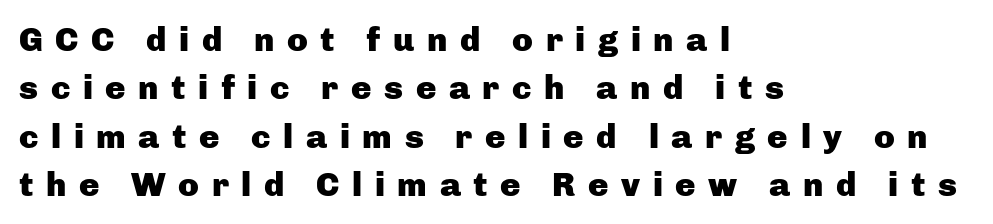
Q: Is the text bold? A: Yes.
Q: Is the text italic (slanted)? A: No, it is upright.
Q: Is the typeface a serif or a sans-serif typeface? A: Sans-serif.
Q: Is the text underlined? A: No.
Q: How is the paragraph aligned? A: Left-aligned.
Q: Is the spacing between letters normal or unusually wide? A: Unusually wide.
Q: Is the spacing between lines tight, normal or loose? A: Normal.
Q: Width (condensed, normal, or wide)? A: Normal.
Q: Stroke contrast? A: Low.
Q: x-height? A: Medium.
Q: Monospaced? A: No.
